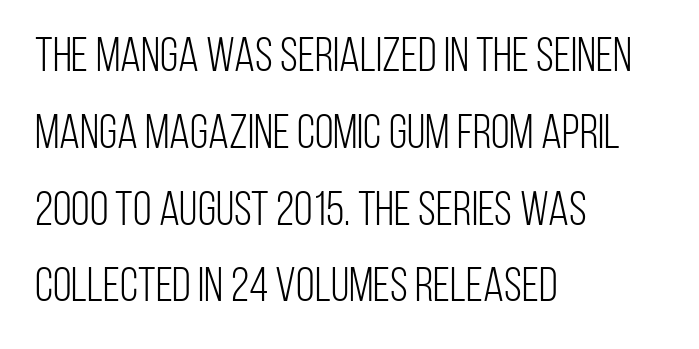
Do the letters lean? They stand straight. Words appear dense and cohesive because spacing is normal. The letters advance in unequal steps, a hallmark of proportional type. The characters are drawn with everyday or finer stroke widths. The glyphs are unaccompanied by any horizontal stroke below them. The rag falls on the right side of this text block.
